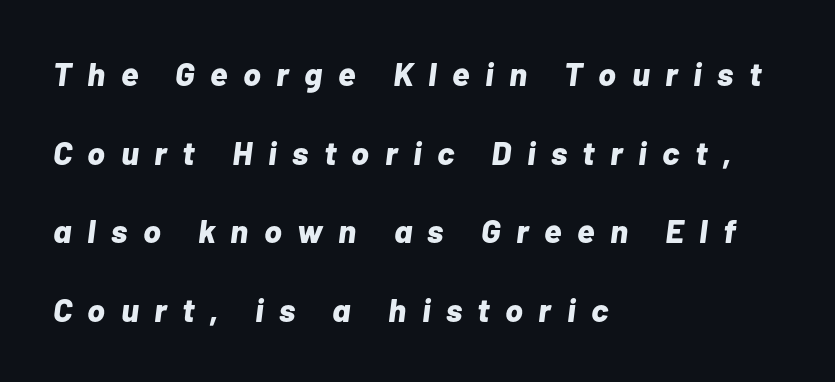
Q: Is the text bold? A: Yes.
Q: Is the text italic (slanted)? A: Yes, it leans right by about 7 degrees.
Q: Is the text underlined? A: No.
Q: How is the paragraph aligned? A: Left-aligned.
Q: Is the spacing between letters normal or unusually wide? A: Unusually wide.
Q: Is the spacing between lines tight, normal or loose? A: Loose.
Q: Width (condensed, normal, or wide)? A: Normal.
Q: Stroke contrast? A: Low.
Q: x-height? A: Medium.
Q: Monospaced? A: No.
